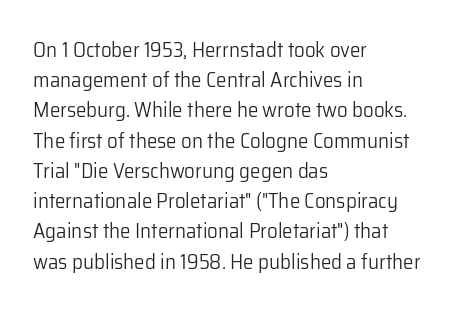
{"italic": "no", "bold": "no", "underline": "no", "align": "left", "line_spacing": "normal", "line_spacing_ratio": 1.44, "letter_spacing": "normal", "letter_spacing_em": 0.0, "glyph_px": 21}
